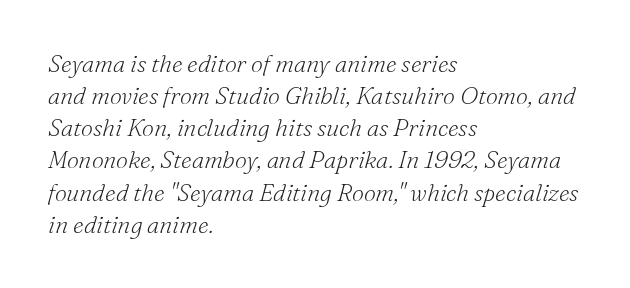
{"italic": "yes", "lean": "right", "slant_degrees": 16, "bold": "no", "underline": "no", "align": "left", "line_spacing": "normal", "line_spacing_ratio": 1.34, "letter_spacing": "normal", "letter_spacing_em": 0.0, "glyph_px": 24}
